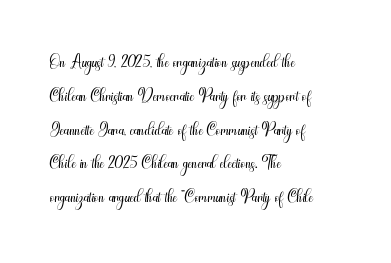
{"bold": "no", "underline": "no", "align": "left", "line_spacing": "normal", "line_spacing_ratio": 1.3, "letter_spacing": "normal", "letter_spacing_em": 0.0, "glyph_px": 26}
